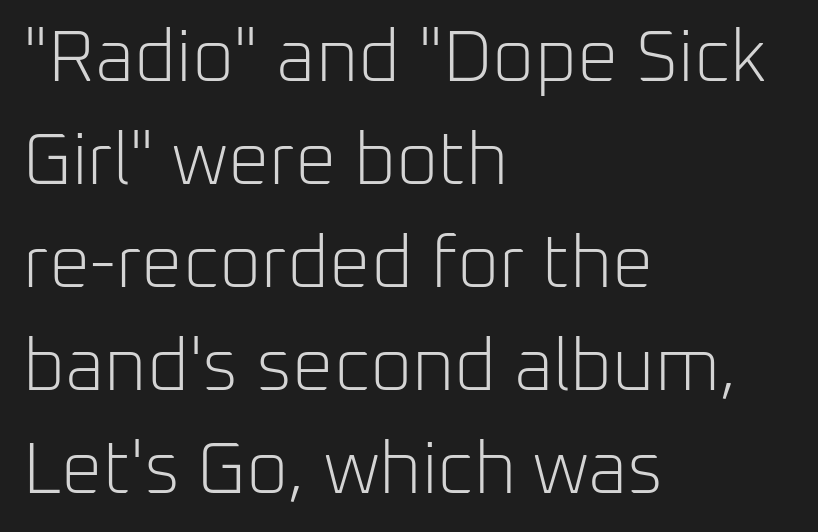
Q: Is the text bold? A: No.
Q: Is the text italic (slanted)? A: No, it is upright.
Q: Is the typeface a serif or a sans-serif typeface? A: Sans-serif.
Q: Is the text underlined? A: No.
Q: How is the paragraph aligned? A: Left-aligned.
Q: Is the spacing between letters normal or unusually wide? A: Normal.
Q: Is the spacing between lines tight, normal or loose? A: Normal.
Q: Width (condensed, normal, or wide)? A: Normal.
Q: Stroke contrast? A: Low.
Q: x-height? A: Medium.
Q: Monospaced? A: No.
